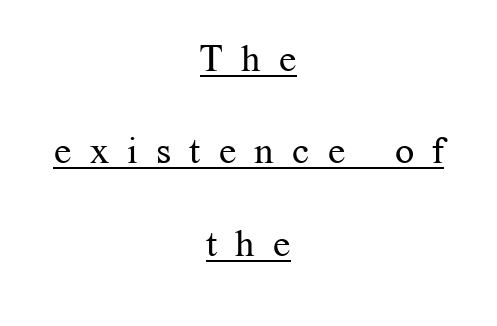
{"serif": "yes", "italic": "no", "bold": "no", "weight": "regular", "width": "normal", "stroke_contrast": "medium", "x_height": "medium", "monospaced": "no", "underline": "yes", "align": "center", "line_spacing": "loose", "line_spacing_ratio": 2.43, "letter_spacing": "wide", "letter_spacing_em": 0.48, "glyph_px": 38}
